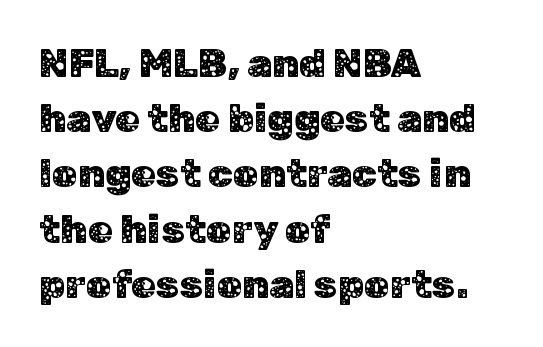
Q: Is the text italic (slanted)? A: No, it is upright.
Q: Is the typeface a serif or a sans-serif typeface? A: Sans-serif.
Q: Is the text underlined? A: No.
Q: How is the paragraph aligned? A: Left-aligned.
Q: Is the spacing between letters normal or unusually wide? A: Normal.
Q: Is the spacing between lines tight, normal or loose? A: Normal.
Q: Width (condensed, normal, or wide)? A: Normal.
Q: Stroke contrast? A: Low.
Q: x-height? A: Medium.
Q: Monospaced? A: No.
